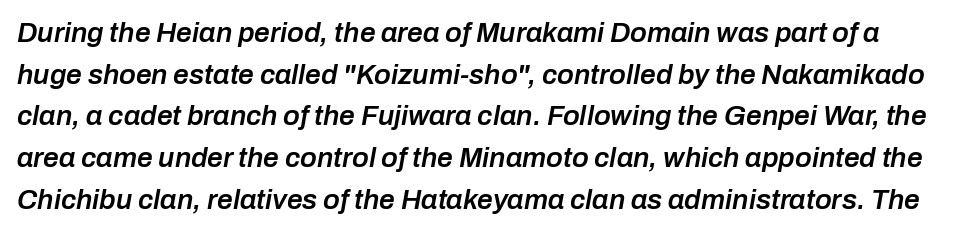
{"italic": "yes", "lean": "right", "slant_degrees": 10, "bold": "semi", "weight": "semibold", "width": "normal", "stroke_contrast": "low", "x_height": "medium", "monospaced": "no", "underline": "no", "line_spacing": "normal", "line_spacing_ratio": 1.49, "letter_spacing": "normal", "letter_spacing_em": 0.0, "glyph_px": 28}
